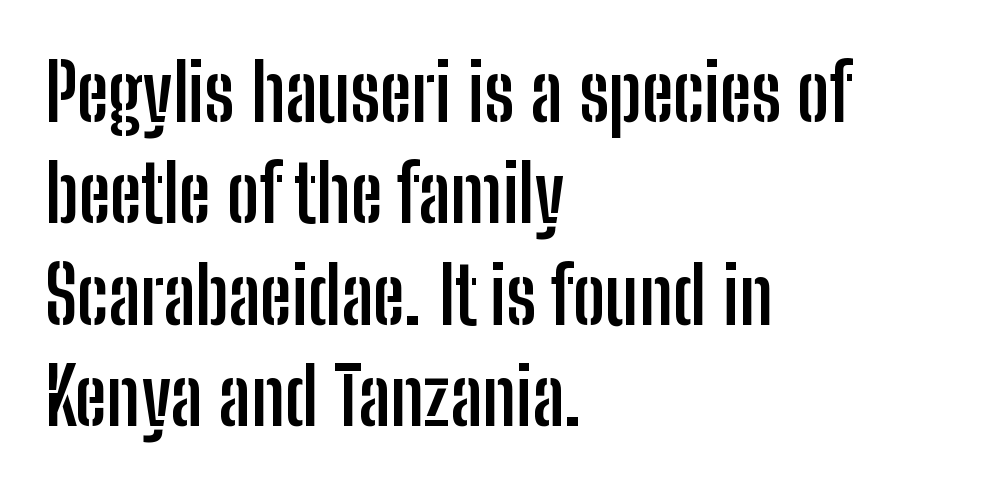
Alignment: flush left. The baseline area is clear. Is this a sans? Yes — the strokes have no serifs. The lines sit at an ordinary, default distance from one another. Standard letterfit; no display-style spreading of the glyphs.
